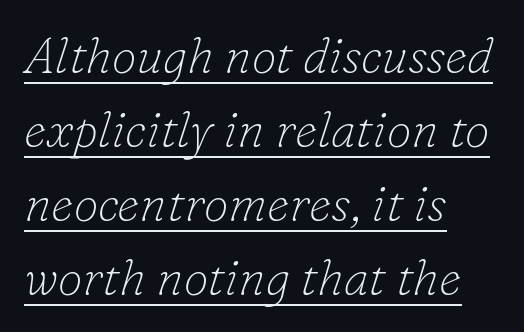
The image shows 50 px thin serif type, italic (leaning right); set left-aligned, normal line spacing (1.48x), normal letter spacing, underlined; low stroke contrast and a small x-height.
